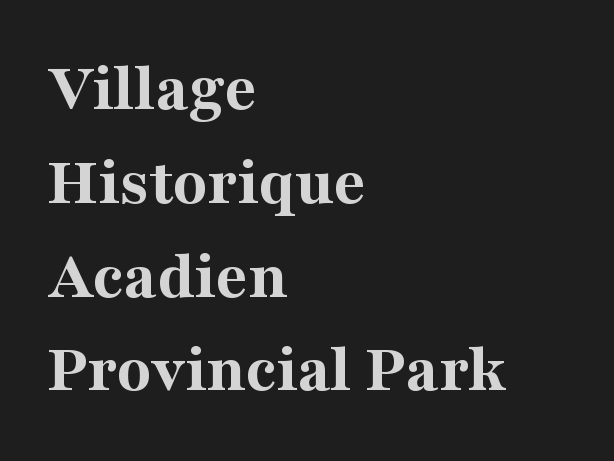
Q: Is the text bold? A: Yes.
Q: Is the text italic (slanted)? A: No, it is upright.
Q: Is the typeface a serif or a sans-serif typeface? A: Serif.
Q: Is the text underlined? A: No.
Q: How is the paragraph aligned? A: Left-aligned.
Q: Is the spacing between letters normal or unusually wide? A: Normal.
Q: Is the spacing between lines tight, normal or loose? A: Normal.
Q: Width (condensed, normal, or wide)? A: Normal.
Q: Stroke contrast? A: Medium.
Q: x-height? A: Medium.
Q: Monospaced? A: No.
